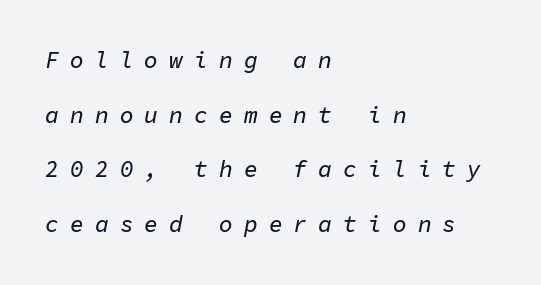
The typesetter chose a ragged-right arrangement here. The text carries the slant typical of an italic or oblique font. Compared with typical body copy, the letter spacing here is much looser. How would I describe the line gaps? Wide and relaxed.
